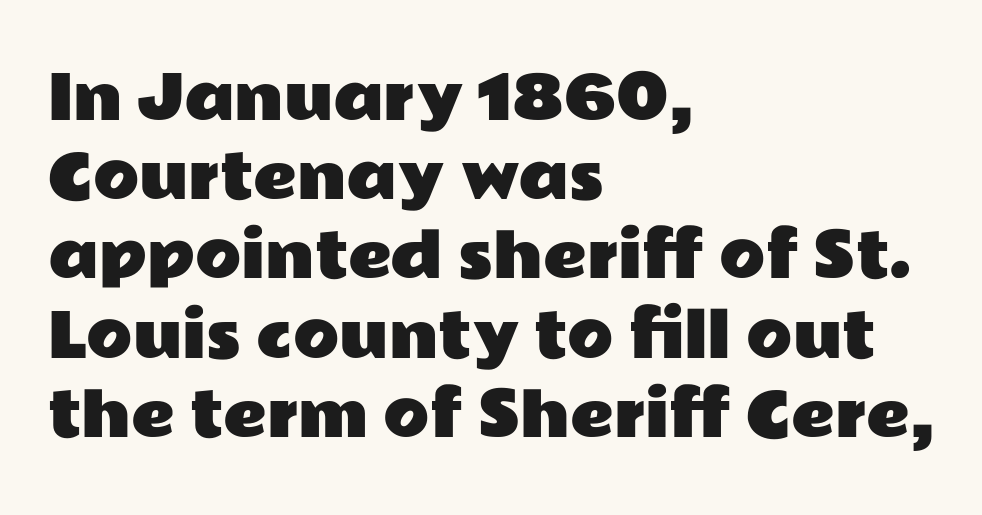
{"serif": "no", "italic": "no", "width": "wide", "stroke_contrast": "low", "x_height": "medium", "monospaced": "no", "underline": "no", "align": "left", "line_spacing": "normal", "line_spacing_ratio": 1.32, "letter_spacing": "normal", "letter_spacing_em": 0.0, "glyph_px": 60}
